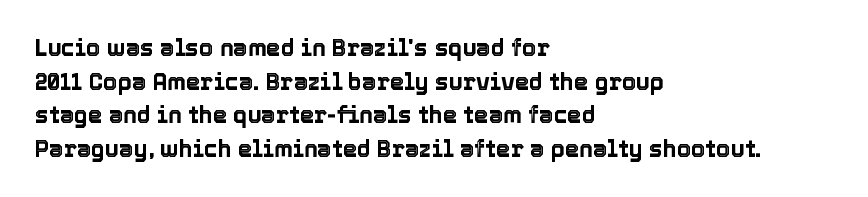
Notice how the passage keeps a crisp vertical edge on the left only. Ascenders rise straight up at ninety degrees. The passage shown is not underscored anywhere. Tracking value appears to be zero — textbook default spacing.
